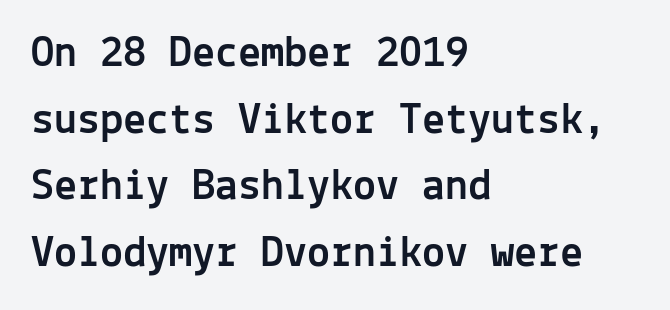
You could count columns in this text — the font is strictly monospaced. The glyphs are unaccompanied by any horizontal stroke below them. This rendering employs a face without finishing strokes, i.e., a sans-serif. In terms of leading, this rendering sits right in the middle. Notice how the stems are strictly vertical — no italics here.
